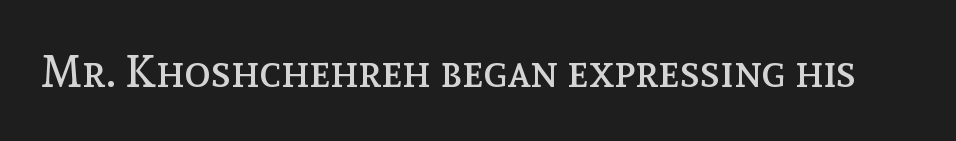
The image shows 44 px regular-weight type, upright; set normal letter spacing, not underlined; a medium x-height.
